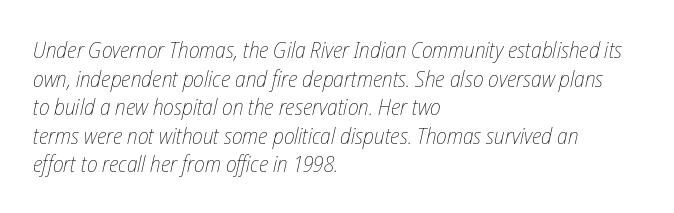
The image shows 23 px text type, italic (leaning right); set left-aligned, line spacing 1.24x, normal letter spacing, not underlined.
